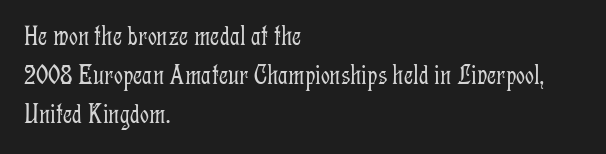
{"serif": "yes", "italic": "no", "bold": "no", "weight": "light", "width": "condensed", "stroke_contrast": "low", "x_height": "medium", "monospaced": "no", "underline": "no", "align": "left", "line_spacing": "normal", "line_spacing_ratio": 1.39, "letter_spacing": "normal", "letter_spacing_em": 0.0, "glyph_px": 28}
